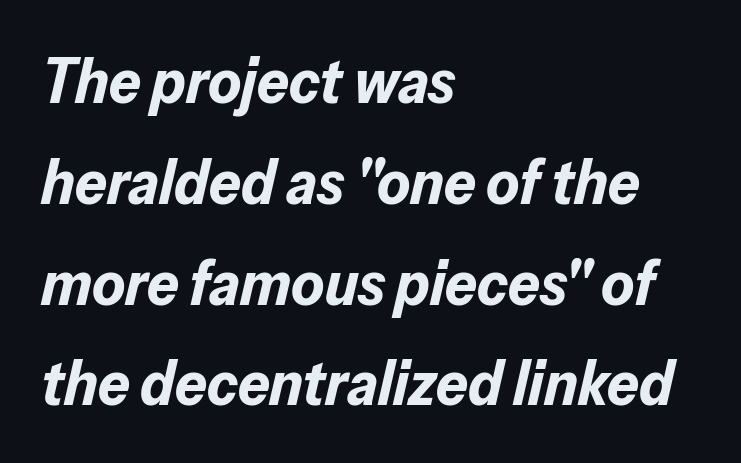
Q: Is the text bold? A: Yes.
Q: Is the text italic (slanted)? A: Yes, it leans right by about 13 degrees.
Q: Is the text underlined? A: No.
Q: How is the paragraph aligned? A: Left-aligned.
Q: Is the spacing between letters normal or unusually wide? A: Normal.
Q: Is the spacing between lines tight, normal or loose? A: Normal.
Q: Width (condensed, normal, or wide)? A: Normal.
Q: Stroke contrast? A: Low.
Q: x-height? A: Medium.
Q: Monospaced? A: No.
